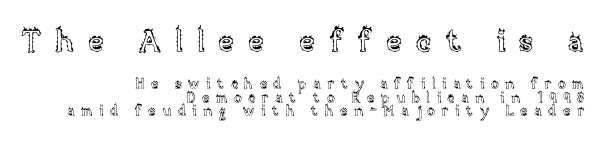
Q: Is the text italic (slanted)? A: No, it is upright.
Q: Is the text underlined? A: No.
Q: How is the paragraph aligned? A: Right-aligned.
Q: Is the spacing between letters normal or unusually wide? A: Unusually wide.
Q: Is the spacing between lines tight, normal or loose? A: Tight.
Q: Which block of text is set in a larger size, the first (top) or the second (bottom)? A: The first (top) one.
Q: Width (condensed, normal, or wide)? A: Normal.
Q: x-height? A: Large.
Q: Monospaced? A: No.
